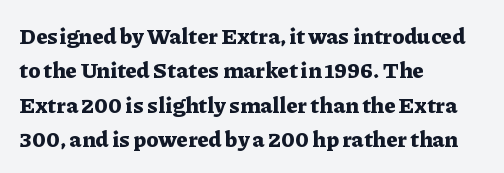
{"italic": "no", "bold": "yes", "underline": "no", "align": "left", "line_spacing": "normal", "line_spacing_ratio": 1.56, "letter_spacing": "normal", "letter_spacing_em": 0.0, "glyph_px": 22}
